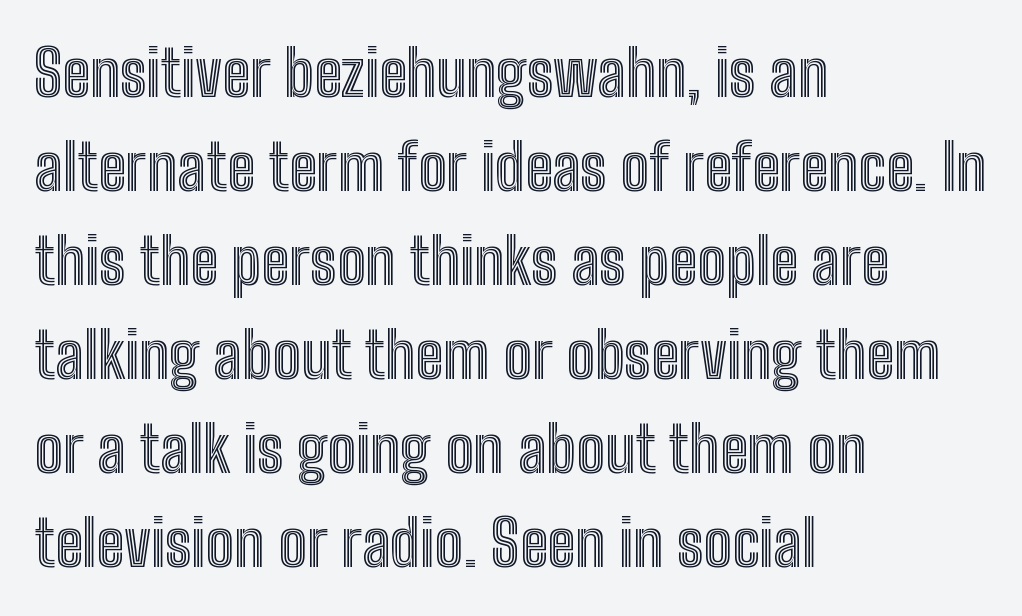
Descenders are the only things crossing below the line. Notice how the stems are strictly vertical — no italics here. The text block is weighted toward the left margin, trailing off unevenly rightward. How would I describe the line gaps? Plain and ordinary.
